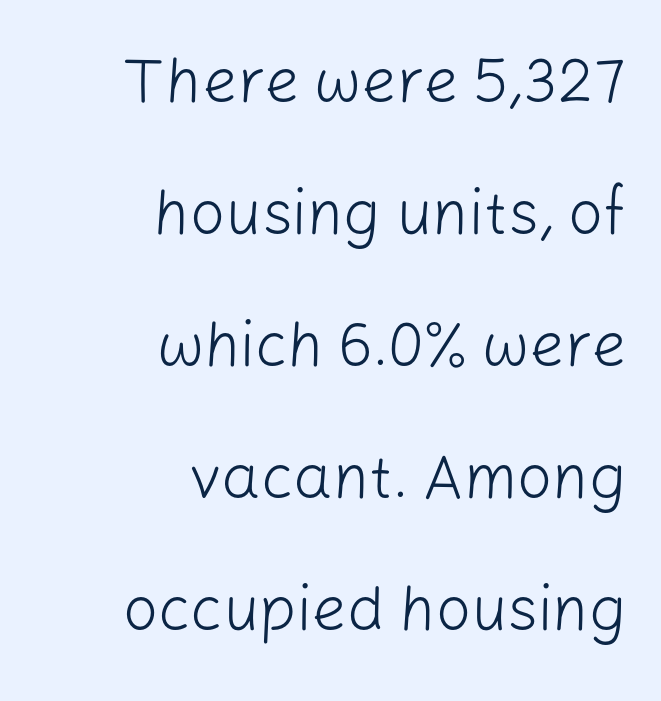
Q: Is the text bold? A: No.
Q: Is the text italic (slanted)? A: No, it is upright.
Q: Is the typeface a serif or a sans-serif typeface? A: Sans-serif.
Q: Is the text underlined? A: No.
Q: How is the paragraph aligned? A: Right-aligned.
Q: Is the spacing between letters normal or unusually wide? A: Normal.
Q: Is the spacing between lines tight, normal or loose? A: Loose.
Q: Width (condensed, normal, or wide)? A: Normal.
Q: Stroke contrast? A: Low.
Q: x-height? A: Medium.
Q: Monospaced? A: No.
